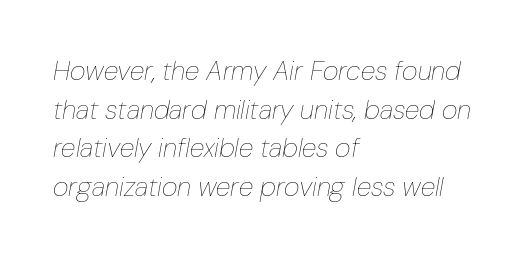
The image shows 27 px text type, italic (leaning right); set left-aligned, normal line spacing (1.43x), normal letter spacing, not underlined.
